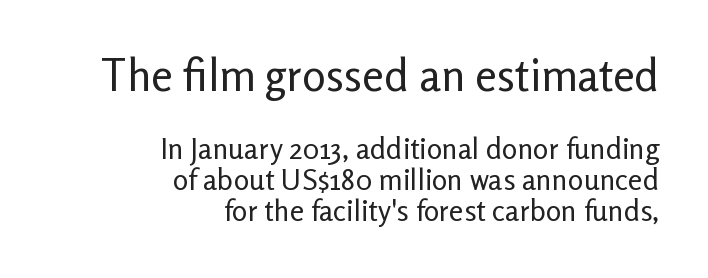
{"serif": "no", "italic": "no", "bold": "no", "weight": "regular", "width": "normal", "stroke_contrast": "low", "x_height": "medium", "monospaced": "no", "underline": "no", "align": "right", "line_spacing": "tight", "line_spacing_ratio": 1.07, "letter_spacing": "normal", "letter_spacing_em": 0.0, "larger_block": "first", "size_ratio": 1.52, "glyph_px": 44}
